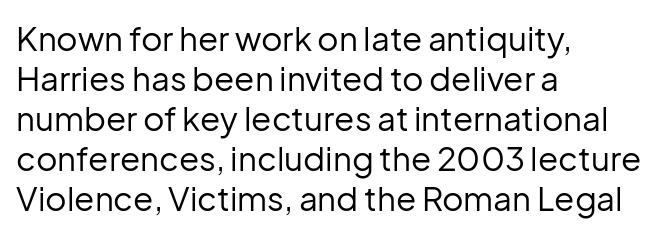
The face used here is proportionally spaced, like ordinary book or web type. The tracking reads as untouched default to a designer's eye. Style check: upright. The lines are quadded left.
